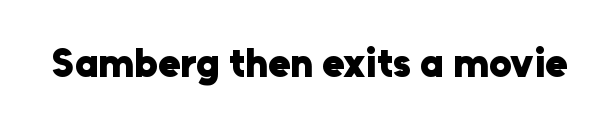
Weight: bold. This rendering leaves character spacing at its baseline value. Posture: vertical. Has an underline been added? It has not. What kind of face is this? One without serifs — a sans. Is this a fixed-width face? No — the glyphs have proportional, varying widths.
